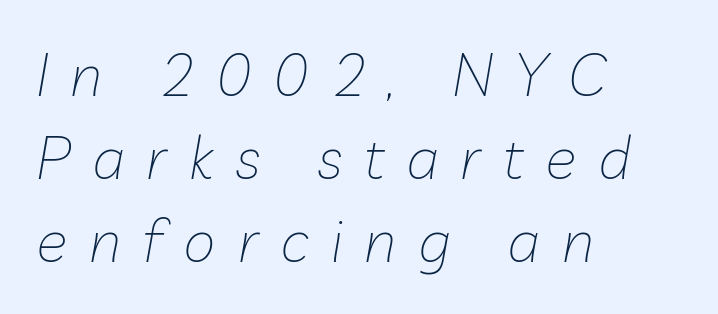
You can tell it's italic because the verticals aren't actually vertical. Honestly, the letter spacing is so wide it's the main thing you notice. The passage is arranged the way most books set body copy — flush left. Heft: none added — not bold.
